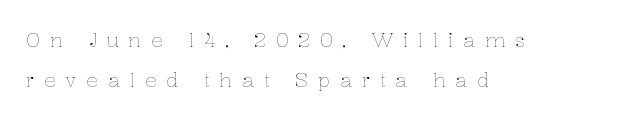
Students, note that the glyphs here are deliberately spaced far apart. The lines are quadded left. The lines are spread far apart with generous leading. The typography opts for an upright posture over an oblique one. The gap between lines stays unmarked. The font is comparable to plain body text, perhaps lighter.
